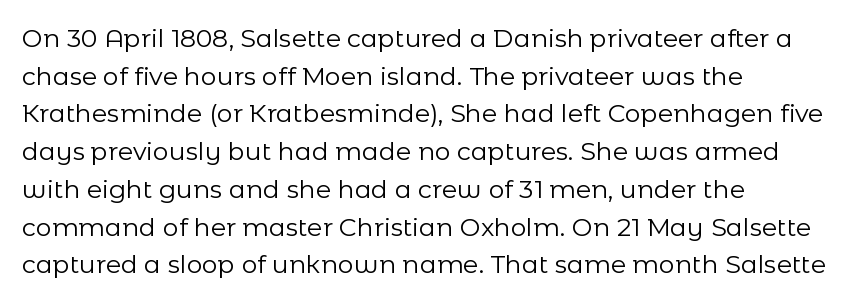
The image shows 25 px text type, upright; set left-aligned, normal line spacing (1.51x), normal letter spacing, not underlined.
